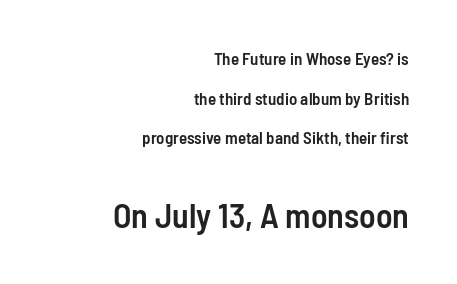
{"serif": "no", "italic": "no", "bold": "semi", "weight": "semibold", "width": "condensed", "stroke_contrast": "low", "x_height": "medium", "monospaced": "no", "underline": "no", "align": "right", "line_spacing": "loose", "line_spacing_ratio": 2.33, "letter_spacing": "normal", "letter_spacing_em": 0.0, "larger_block": "second", "size_ratio": 2.0, "glyph_px": 34}
